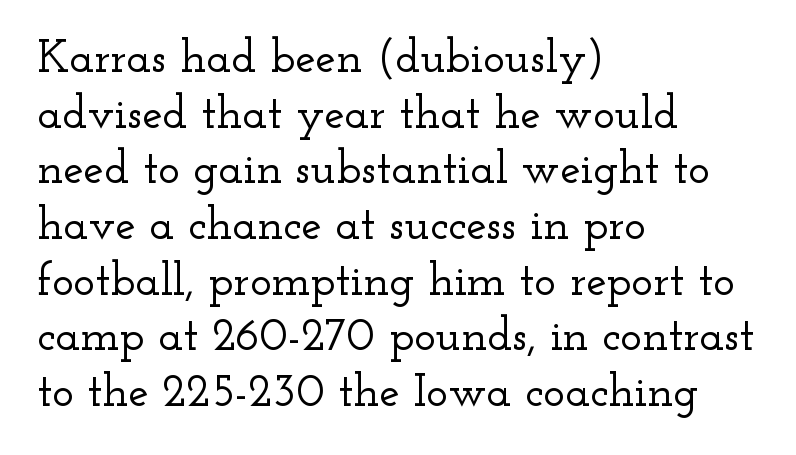
{"serif": "yes", "italic": "no", "width": "wide", "stroke_contrast": "low", "x_height": "small", "monospaced": "no", "underline": "no", "align": "left", "line_spacing_ratio": 1.21, "letter_spacing": "normal", "letter_spacing_em": 0.0, "glyph_px": 46}
